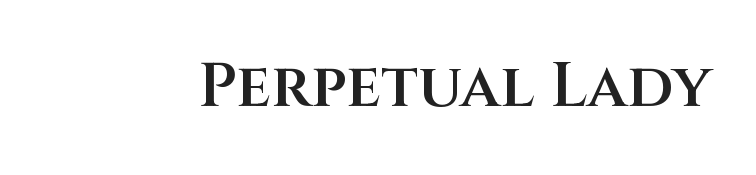
Q: Is the text bold? A: Semi-bold.
Q: Is the text italic (slanted)? A: No, it is upright.
Q: Is the typeface a serif or a sans-serif typeface? A: Sans-serif.
Q: Is the text underlined? A: No.
Q: Is the spacing between letters normal or unusually wide? A: Normal.
Q: Width (condensed, normal, or wide)? A: Normal.
Q: Stroke contrast? A: Medium.
Q: x-height? A: Large.
Q: Monospaced? A: No.
